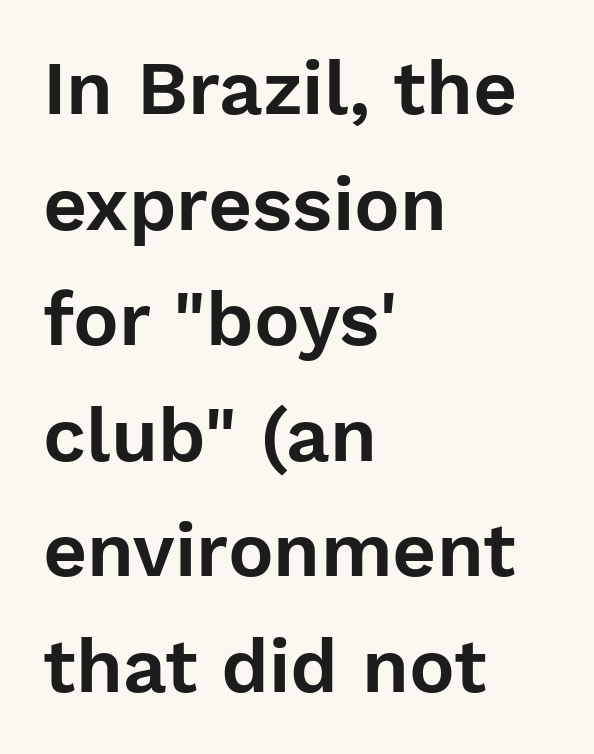
The area under the type is left untouched. The face used here is proportionally spaced, like ordinary book or web type. In CSS terms this would be text-align: left. You can tell it's not italic because the verticals are truly vertical.
